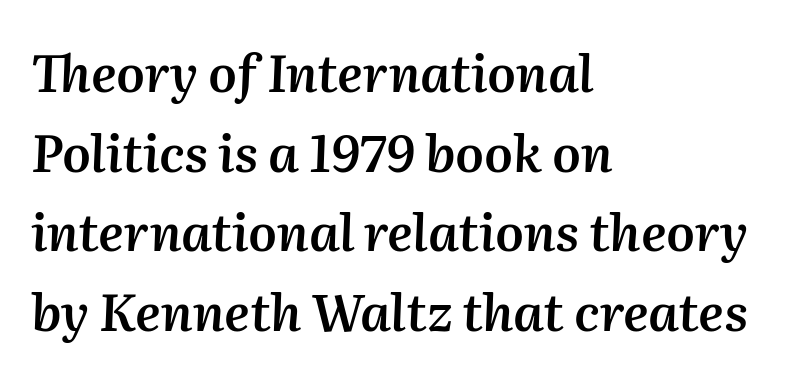
The image shows 51 px semibold type, italic (leaning right); set left-aligned, normal line spacing (1.56x), normal letter spacing, not underlined; medium stroke contrast and a medium x-height.
